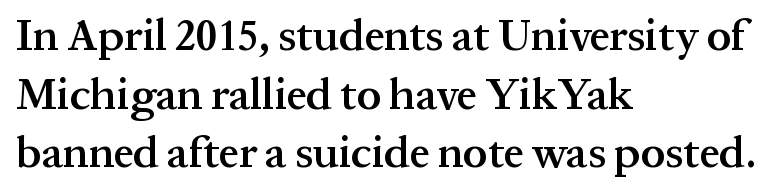
{"serif": "yes", "italic": "no", "bold": "semi", "weight": "semibold", "width": "normal", "stroke_contrast": "medium", "x_height": "medium", "monospaced": "no", "underline": "no", "align": "left", "line_spacing": "normal", "line_spacing_ratio": 1.33, "letter_spacing": "normal", "letter_spacing_em": 0.0, "glyph_px": 44}
